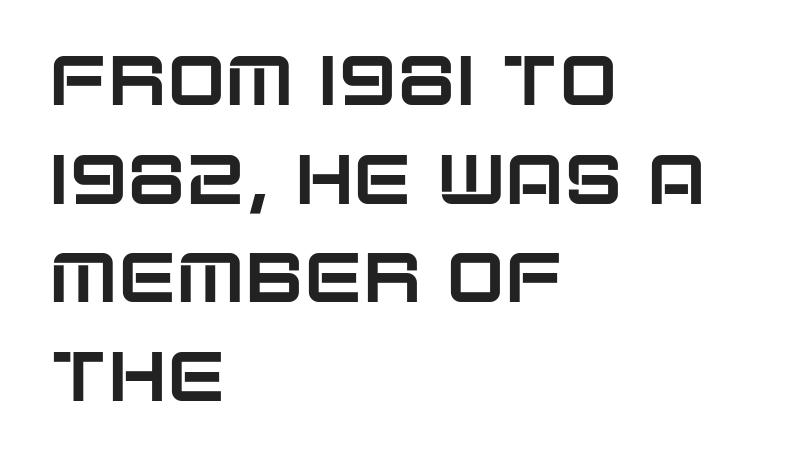
The image shows 70 px sans-serif type, upright; set left-aligned, normal line spacing (1.41x), normal letter spacing, not underlined; low stroke contrast and a large x-height.
